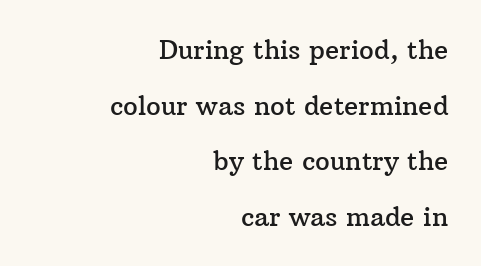
Italic: no, the glyphs are upright roman. Rule under the text: the space is simply empty. Widely set lines give the paragraph a tall, airy silhouette. The face used here is rendered with its standard letterfit.
